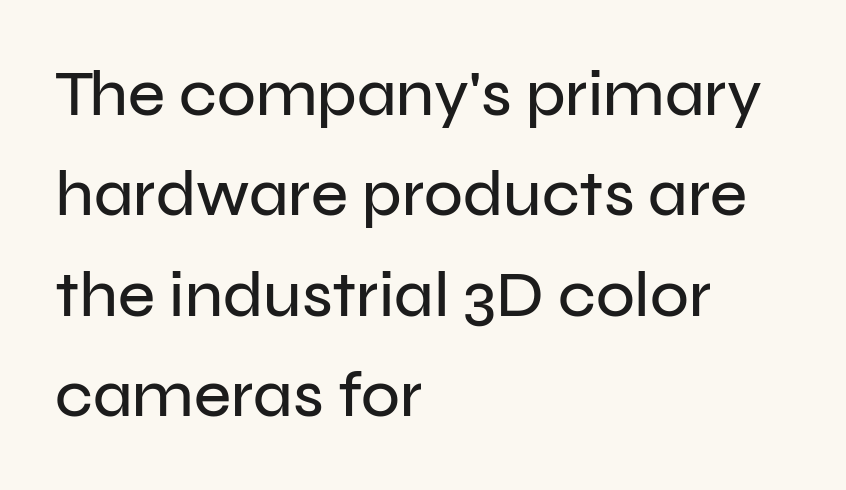
Compared with a centered layout, this one pins lines to the left instead. Honestly, there is no underline to notice here at all. The face used here is proportionally spaced, like ordinary book or web type. Is there any slant? The stems are plumb.
